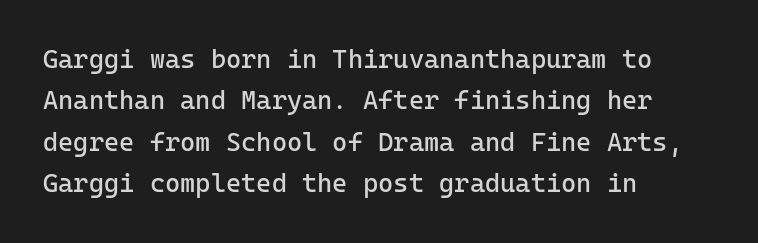
Q: Is the text bold? A: No.
Q: Is the text italic (slanted)? A: No, it is upright.
Q: Is the text underlined? A: No.
Q: How is the paragraph aligned? A: Left-aligned.
Q: Is the spacing between letters normal or unusually wide? A: Normal.
Q: Is the spacing between lines tight, normal or loose? A: Normal.
